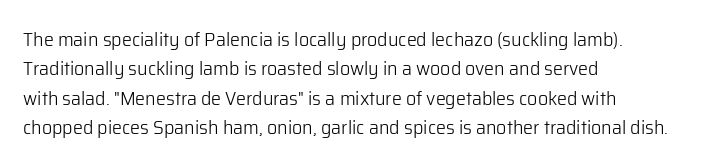
{"italic": "no", "bold": "no", "underline": "no", "align": "left", "line_spacing": "normal", "line_spacing_ratio": 1.47, "letter_spacing": "normal", "letter_spacing_em": 0.0, "glyph_px": 20}
